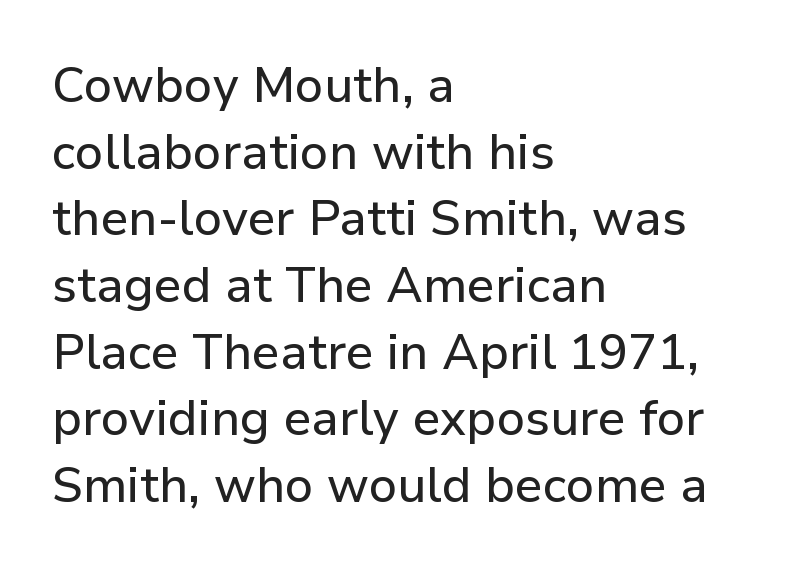
The image shows 49 px sans-serif type, upright; set left-aligned, normal line spacing (1.36x), normal letter spacing, not underlined; low stroke contrast and a medium x-height.
